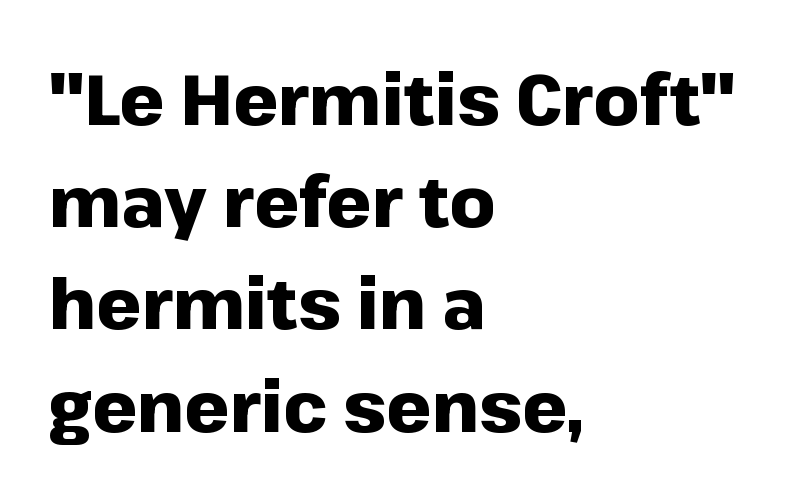
{"serif": "no", "italic": "no", "bold": "yes", "weight": "heavy", "width": "normal", "stroke_contrast": "low", "x_height": "medium", "monospaced": "no", "underline": "no", "align": "left", "line_spacing": "normal", "line_spacing_ratio": 1.44, "letter_spacing": "normal", "letter_spacing_em": 0.0, "glyph_px": 71}
